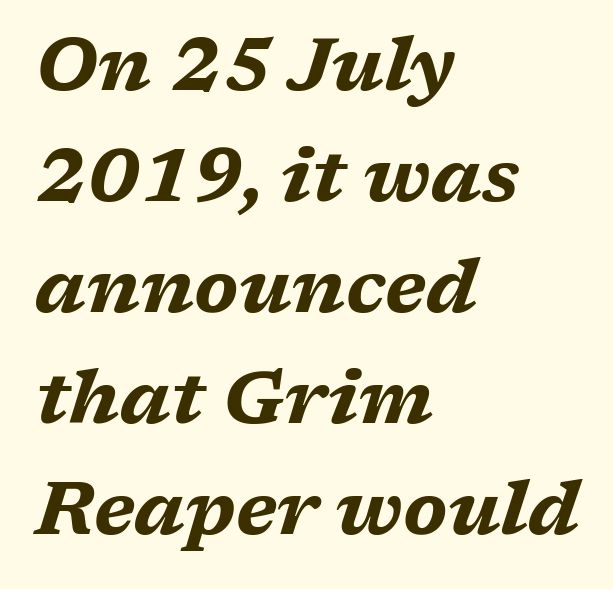
The image shows 74 px bold, wide type, italic (leaning right); set left-aligned, normal line spacing (1.5x), normal letter spacing, not underlined; medium stroke contrast and a medium x-height.
